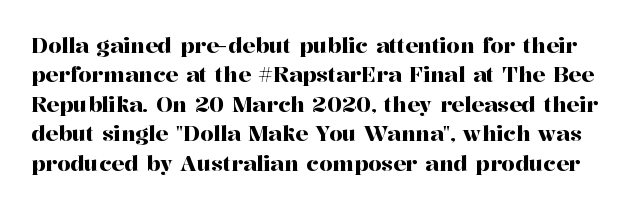
{"italic": "no", "underline": "no", "line_spacing": "normal", "line_spacing_ratio": 1.4, "letter_spacing": "normal", "letter_spacing_em": 0.0, "glyph_px": 21}
